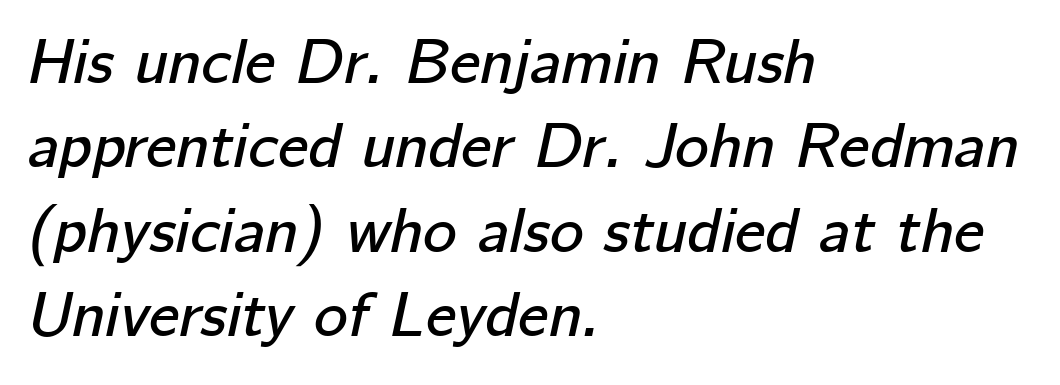
Q: Is the text italic (slanted)? A: Yes, it leans right by about 12 degrees.
Q: Is the text underlined? A: No.
Q: How is the paragraph aligned? A: Left-aligned.
Q: Is the spacing between letters normal or unusually wide? A: Normal.
Q: Is the spacing between lines tight, normal or loose? A: Normal.
Q: Width (condensed, normal, or wide)? A: Normal.
Q: Stroke contrast? A: Low.
Q: x-height? A: Medium.
Q: Monospaced? A: No.
